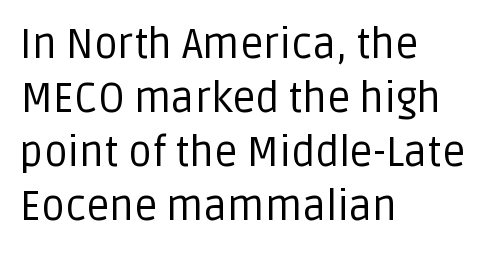
{"serif": "no", "italic": "no", "bold": "no", "weight": "regular", "width": "normal", "stroke_contrast": "low", "x_height": "large", "monospaced": "no", "underline": "no", "align": "left", "line_spacing": "normal", "line_spacing_ratio": 1.32, "letter_spacing": "normal", "letter_spacing_em": 0.0, "glyph_px": 41}
